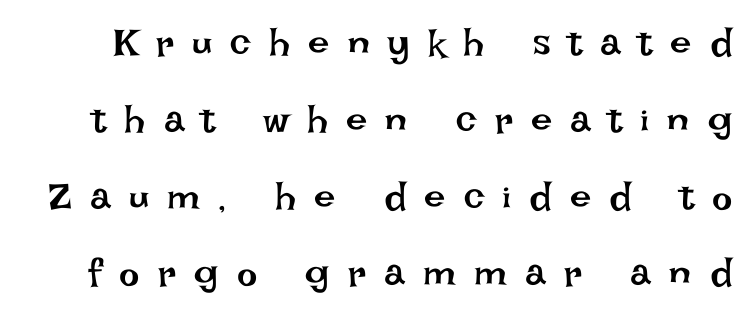
{"italic": "no", "bold": "no", "weight": "regular", "width": "normal", "stroke_contrast": "low", "x_height": "large", "monospaced": "no", "underline": "no", "line_spacing": "loose", "line_spacing_ratio": 2.02, "letter_spacing": "wide", "letter_spacing_em": 0.48, "glyph_px": 38}
